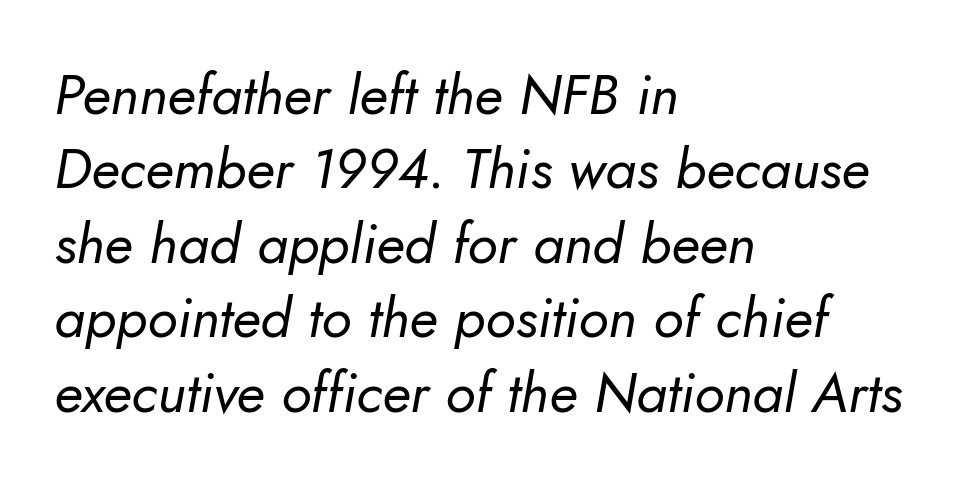
The image shows 56 px regular-weight type, italic (leaning right); set left-aligned, normal line spacing (1.33x), normal letter spacing, not underlined; low stroke contrast and a small x-height.
